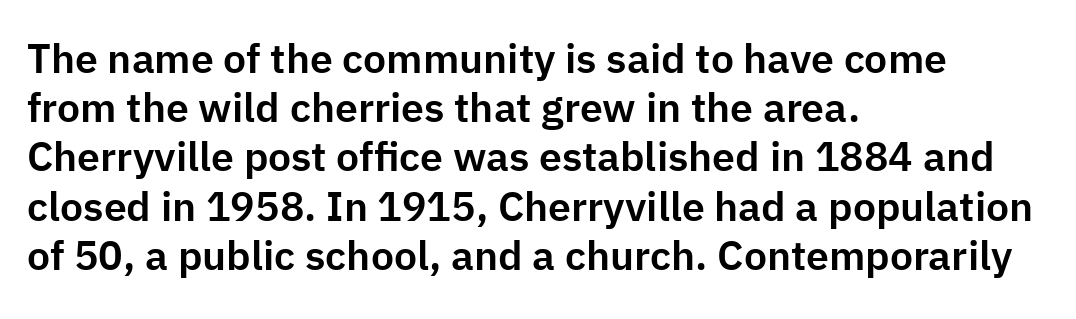
{"serif": "no", "italic": "no", "width": "normal", "stroke_contrast": "low", "x_height": "medium", "monospaced": "no", "underline": "no", "align": "left", "line_spacing_ratio": 1.2, "letter_spacing": "normal", "letter_spacing_em": 0.0, "glyph_px": 41}
